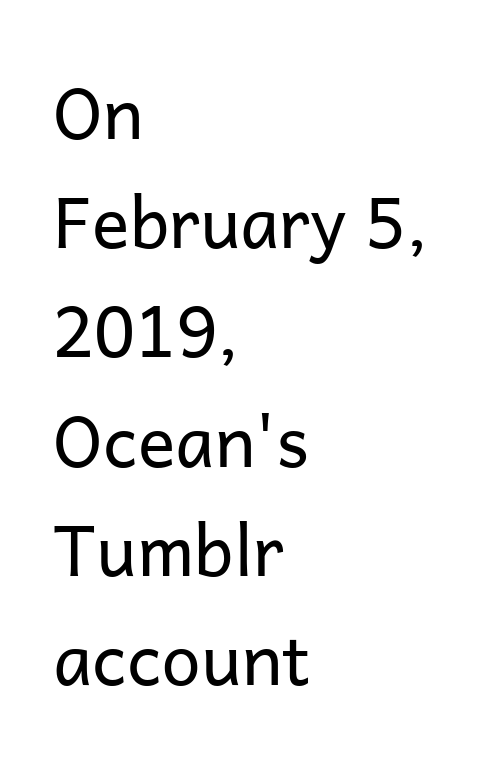
The image shows 70 px regular-weight sans-serif type, upright; set left-aligned, normal line spacing (1.56x), normal letter spacing, not underlined; low stroke contrast and a medium x-height.
